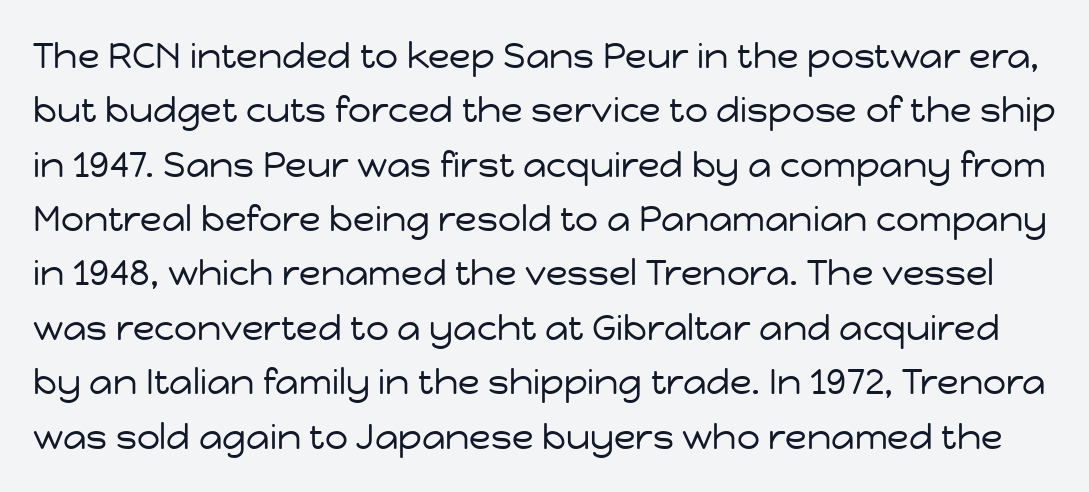
Q: Is the text bold? A: No.
Q: Is the text italic (slanted)? A: No, it is upright.
Q: Is the typeface a serif or a sans-serif typeface? A: Sans-serif.
Q: Is the text underlined? A: No.
Q: Is the spacing between letters normal or unusually wide? A: Normal.
Q: Is the spacing between lines tight, normal or loose? A: Normal.
Q: Width (condensed, normal, or wide)? A: Normal.
Q: Stroke contrast? A: Low.
Q: x-height? A: Medium.
Q: Monospaced? A: No.
